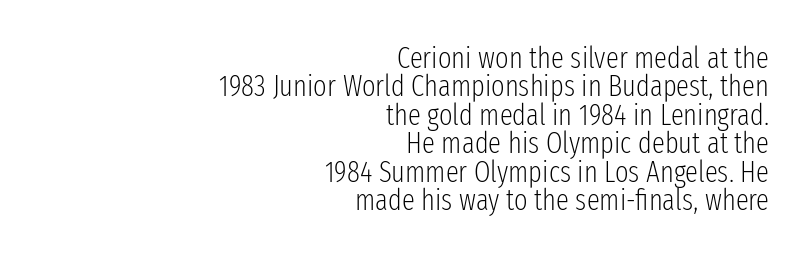
Q: Is the text bold? A: No.
Q: Is the text italic (slanted)? A: No, it is upright.
Q: Is the typeface a serif or a sans-serif typeface? A: Sans-serif.
Q: Is the text underlined? A: No.
Q: How is the paragraph aligned? A: Right-aligned.
Q: Is the spacing between letters normal or unusually wide? A: Normal.
Q: Is the spacing between lines tight, normal or loose? A: Tight.
Q: Width (condensed, normal, or wide)? A: Condensed.
Q: Stroke contrast? A: Low.
Q: x-height? A: Medium.
Q: Monospaced? A: No.
